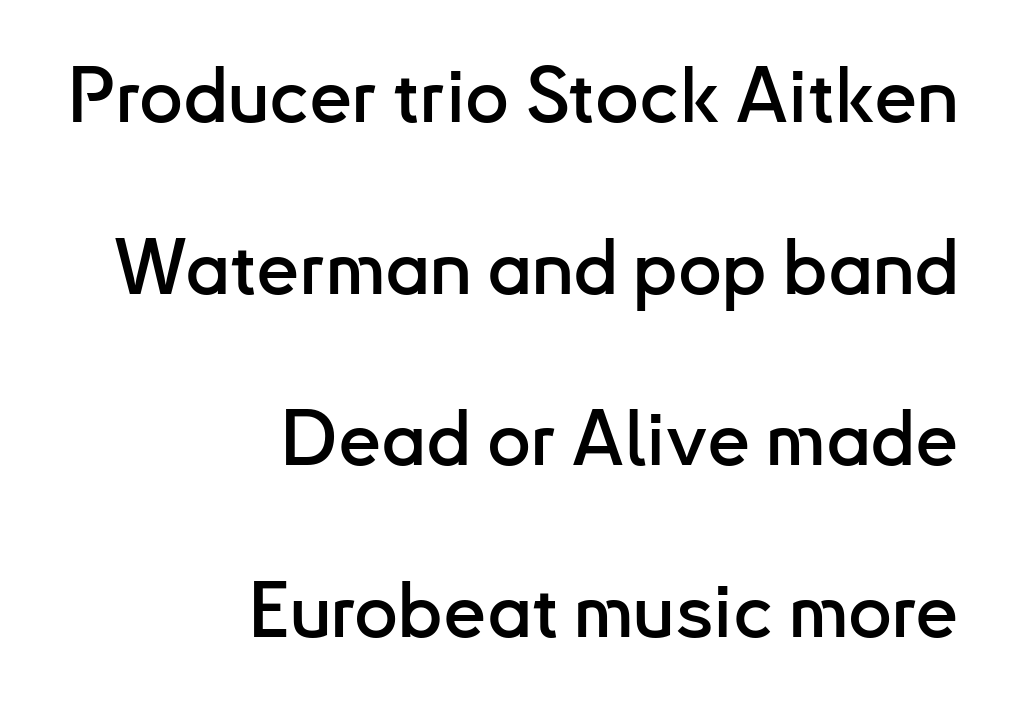
The image shows 77 px sans-serif type, upright; set right-aligned, loose line spacing (2.23x), normal letter spacing, not underlined; low stroke contrast and a small x-height.
